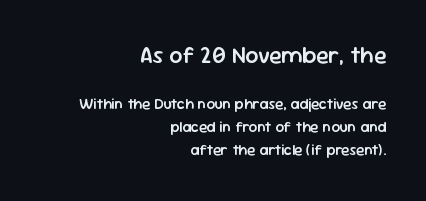
Plain, unruled lines of type. Baseline-to-baseline distance is the conventional proportion of letter height. Short and long lines alike share a common ending point at right. Short note: letters normally spaced.
